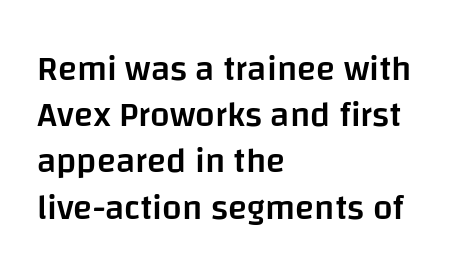
The image shows 35 px semibold sans-serif type, upright; set left-aligned, normal line spacing (1.32x), normal letter spacing, not underlined; low stroke contrast and a large x-height.
